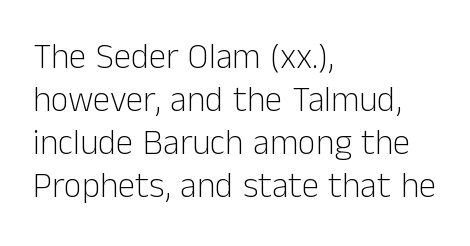
Honestly, the letter spacing is just normal — you wouldn't notice it. Rule under the text: the space is simply empty. Horizontally, the lines are justified to the leading edge only. In terms of letterform style, serifs are entirely absent. Character widths vary here, with narrow letters taking less room than wide ones. If you drew a line through each stem, it would be perfectly vertical.
